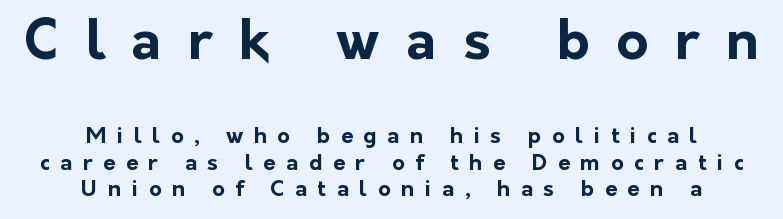
Q: Is the text bold? A: Yes.
Q: Is the text italic (slanted)? A: No, it is upright.
Q: Is the typeface a serif or a sans-serif typeface? A: Sans-serif.
Q: Is the text underlined? A: No.
Q: How is the paragraph aligned? A: Centered.
Q: Is the spacing between letters normal or unusually wide? A: Unusually wide.
Q: Which block of text is set in a larger size, the first (top) or the second (bottom)? A: The first (top) one.
Q: Width (condensed, normal, or wide)? A: Normal.
Q: Stroke contrast? A: Low.
Q: x-height? A: Medium.
Q: Monospaced? A: No.
